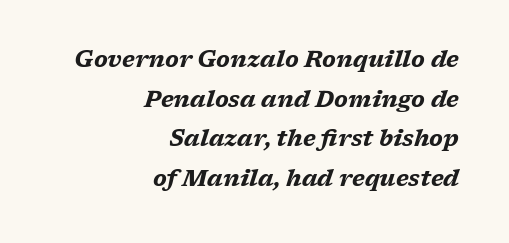
The face used here has a pronounced slope to its letters. The paragraph has a hard right edge and a soft left edge. Plain, unruled lines of type. Nothing unusual about the tracking: characters are spaced as the font intends.
